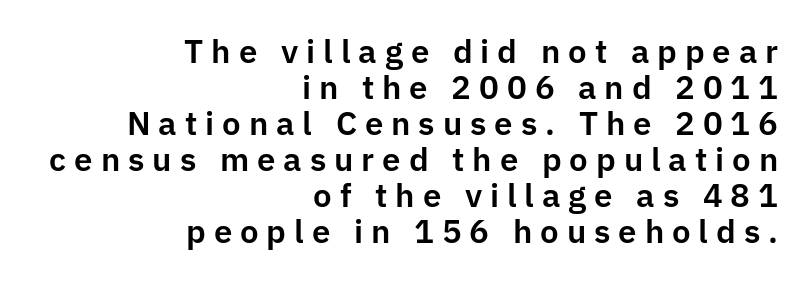
{"serif": "no", "italic": "no", "width": "normal", "stroke_contrast": "low", "x_height": "medium", "monospaced": "no", "underline": "no", "align": "right", "line_spacing": "tight", "line_spacing_ratio": 1.09, "letter_spacing": "wide", "letter_spacing_em": 0.24, "glyph_px": 33}
